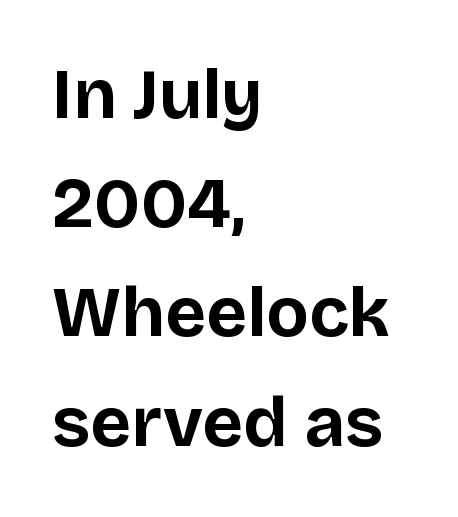
The image shows 70 px bold sans-serif type, upright; set left-aligned, normal line spacing (1.56x), normal letter spacing, not underlined; low stroke contrast and a large x-height.
